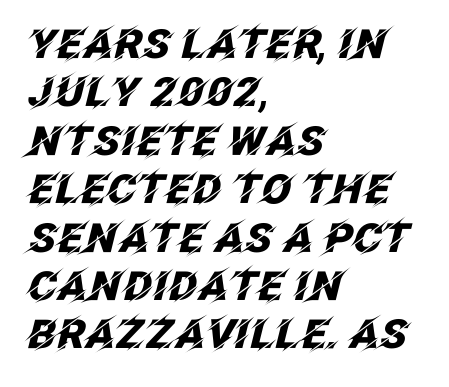
Leftover space on each line is placed entirely after the last word. Only glyphs here, with clear space below each row. Character widths vary here, with narrow letters taking less room than wide ones. The passage shown leans; its letterforms are oblique. Strokes here are thick enough to call this a true bold.
